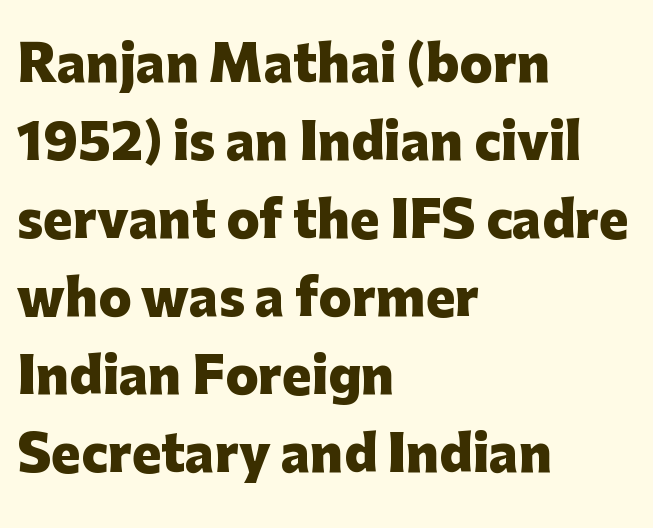
In terms of letterspacing, this is plain default setting. These lines were composed using upright roman letters. The designer went with a sans here, leaving each stem footless. Left-aligned paragraph, ragged on the right. Character widths vary here, with narrow letters taking less room than wide ones.
